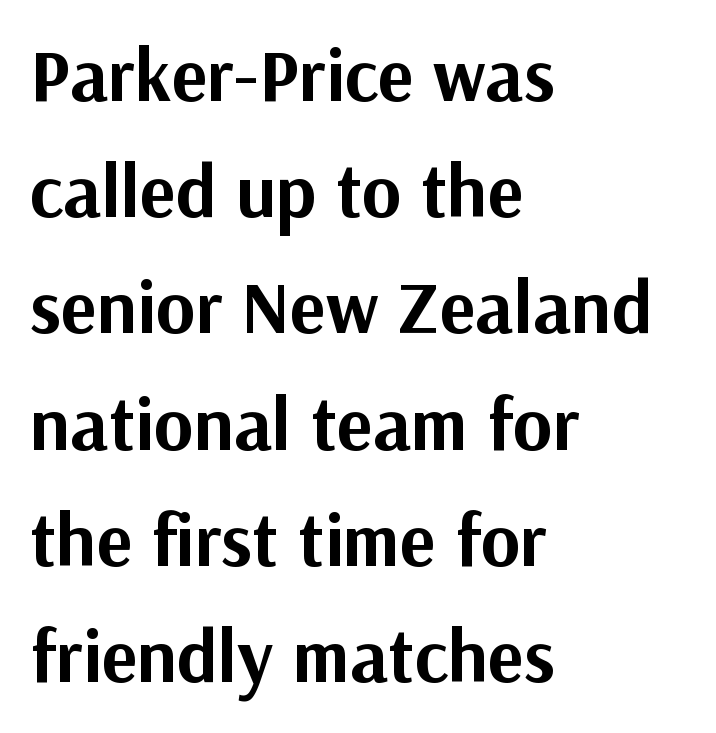
{"serif": "no", "italic": "no", "bold": "yes", "weight": "bold", "width": "normal", "stroke_contrast": "medium", "x_height": "medium", "monospaced": "no", "underline": "no", "align": "left", "line_spacing": "normal", "line_spacing_ratio": 1.55, "letter_spacing": "normal", "letter_spacing_em": 0.0, "glyph_px": 75}
